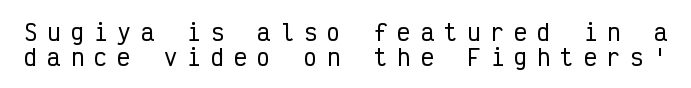
{"italic": "no", "underline": "no", "line_spacing": "tight", "line_spacing_ratio": 1.13, "letter_spacing": "wide", "letter_spacing_em": 0.46, "glyph_px": 22}
